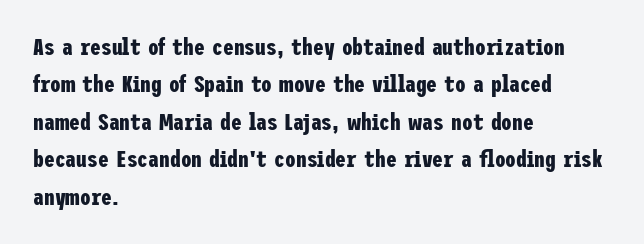
{"italic": "no", "bold": "yes", "underline": "no", "align": "left", "line_spacing": "normal", "line_spacing_ratio": 1.56, "letter_spacing": "normal", "letter_spacing_em": 0.0, "glyph_px": 24}
